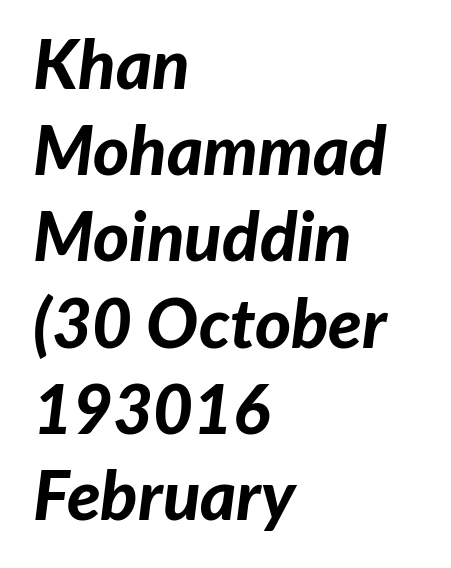
Q: Is the text bold? A: Yes.
Q: Is the text italic (slanted)? A: Yes, it leans right by about 7 degrees.
Q: Is the text underlined? A: No.
Q: How is the paragraph aligned? A: Left-aligned.
Q: Is the spacing between letters normal or unusually wide? A: Normal.
Q: Is the spacing between lines tight, normal or loose? A: Normal.
Q: Width (condensed, normal, or wide)? A: Normal.
Q: Stroke contrast? A: Low.
Q: x-height? A: Medium.
Q: Monospaced? A: No.
